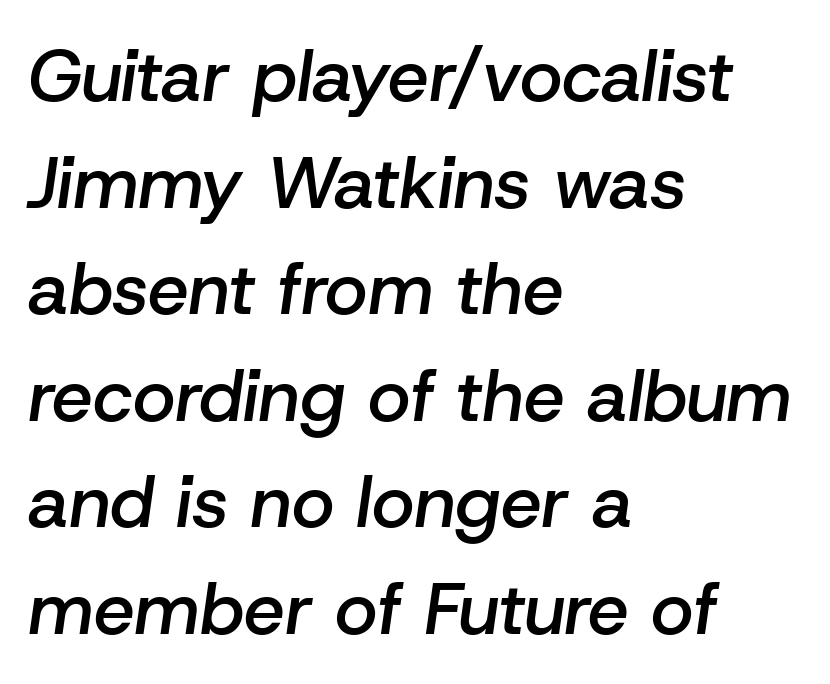
{"italic": "yes", "lean": "right", "slant_degrees": 8, "bold": "semi", "weight": "semibold", "width": "normal", "stroke_contrast": "low", "x_height": "medium", "monospaced": "no", "underline": "no", "align": "left", "line_spacing": "normal", "line_spacing_ratio": 1.46, "letter_spacing": "normal", "letter_spacing_em": 0.0, "glyph_px": 73}
